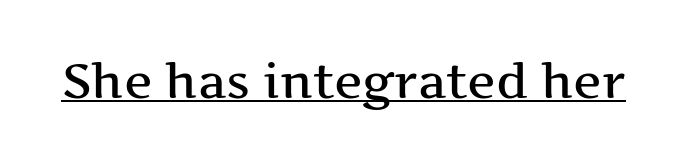
The image shows 48 px wide serif type, upright; set normal letter spacing, underlined; medium stroke contrast and a medium x-height.
